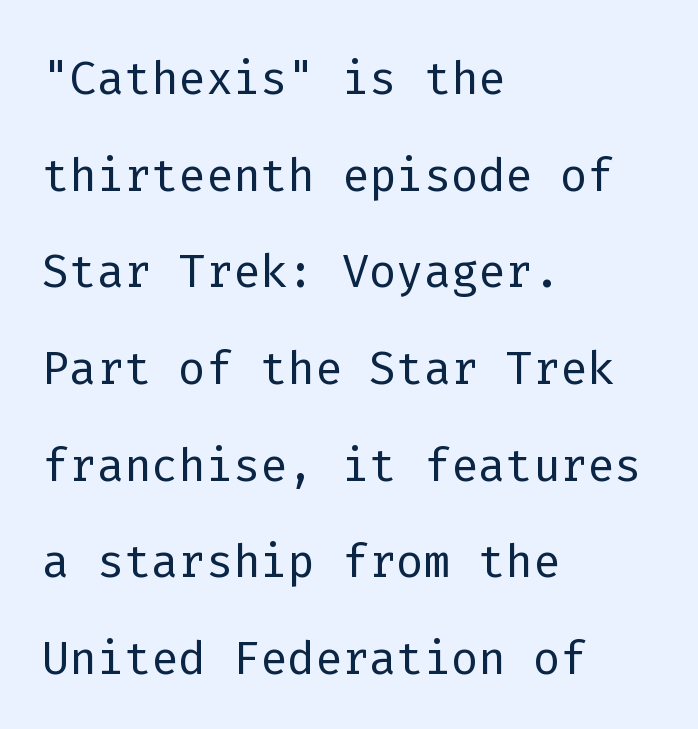
The strip under each line holds only bare page. Is the letter spacing exaggerated? No — it looks like the ordinary default. No feet cap the strokes, marking this as sans-serif type. These lines are rendered in a fixed-pitch font. A typesetter would call this leading conventional body-copy spacing.
